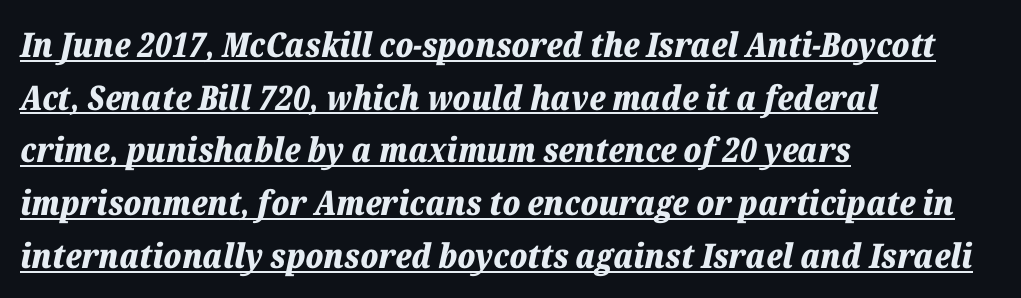
The image shows 34 px bold type, italic (leaning right); set left-aligned, normal line spacing (1.55x), normal letter spacing, underlined; low stroke contrast and a medium x-height.
